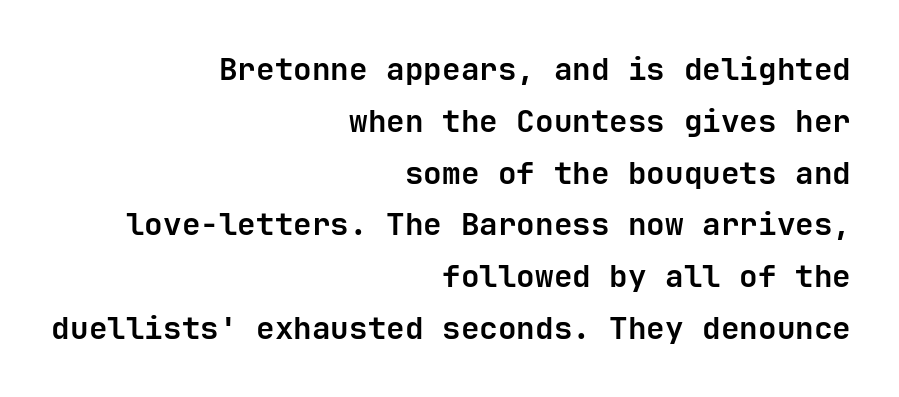
The image shows 31 px bold sans-serif type, upright, monospaced; set right-aligned, normal line spacing (1.67x), normal letter spacing, not underlined; low stroke contrast and a medium x-height.
